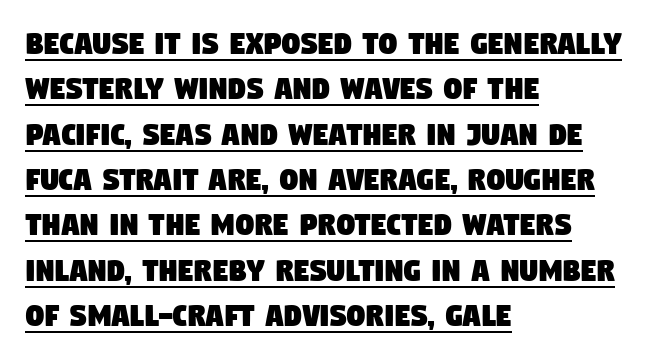
This sample uses a sans-serif face. Which margin do the lines hug? The left one — the right edge is uneven. The line-height multiplier appears to be the usual default. Here the glyphs are tracked normally, forming tight word shapes. Is this a fixed-width face? No — the glyphs have proportional, varying widths.
